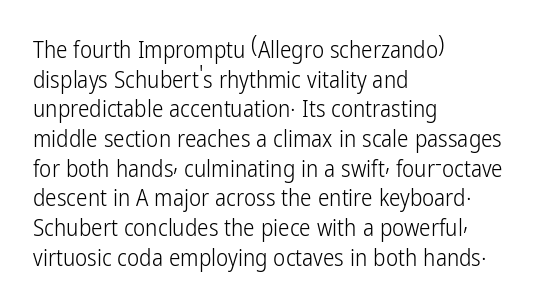
The lines sit at an ordinary, default distance from one another. The rag falls on the right side of this text block. The characters are drawn with everyday or finer stroke widths. Descender tails drop into unmarked territory.
